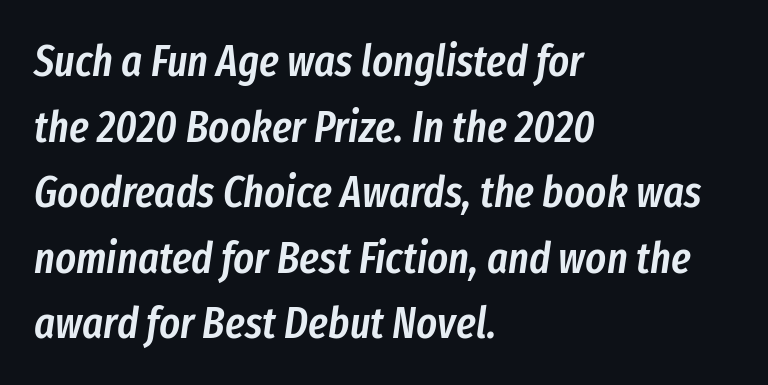
Q: Is the text bold? A: Semi-bold.
Q: Is the text italic (slanted)? A: Yes, it leans right by about 8 degrees.
Q: Is the text underlined? A: No.
Q: How is the paragraph aligned? A: Left-aligned.
Q: Is the spacing between letters normal or unusually wide? A: Normal.
Q: Is the spacing between lines tight, normal or loose? A: Normal.
Q: Width (condensed, normal, or wide)? A: Condensed.
Q: Stroke contrast? A: Low.
Q: x-height? A: Medium.
Q: Monospaced? A: No.
